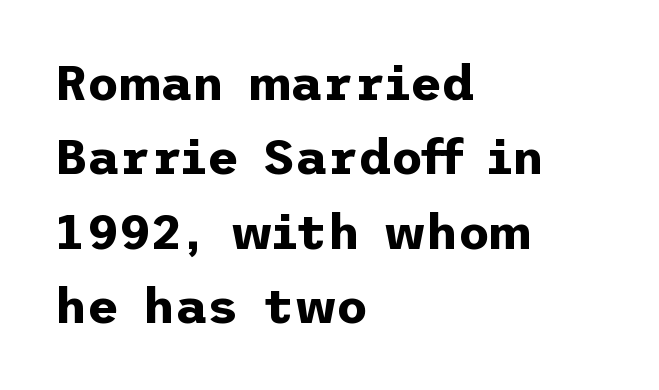
Q: Is the text bold? A: Yes.
Q: Is the text italic (slanted)? A: No, it is upright.
Q: Is the typeface a serif or a sans-serif typeface? A: Sans-serif.
Q: Is the text underlined? A: No.
Q: How is the paragraph aligned? A: Left-aligned.
Q: Is the spacing between letters normal or unusually wide? A: Normal.
Q: Is the spacing between lines tight, normal or loose? A: Normal.
Q: Width (condensed, normal, or wide)? A: Normal.
Q: Stroke contrast? A: Low.
Q: x-height? A: Medium.
